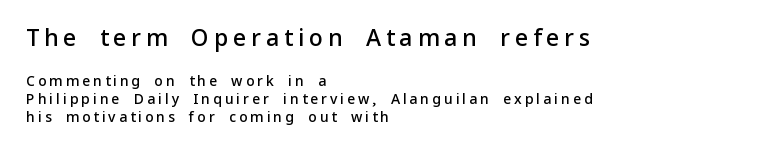
{"italic": "no", "bold": "semi", "underline": "no", "align": "left", "line_spacing": "normal", "line_spacing_ratio": 1.26, "letter_spacing": "wide", "letter_spacing_em": 0.21, "larger_block": "first", "size_ratio": 1.64, "glyph_px": 23}
